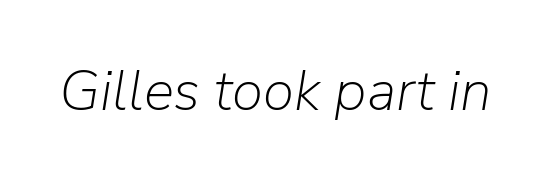
The image shows 57 px light type, italic (leaning right); set normal letter spacing, not underlined; low stroke contrast and a medium x-height.
